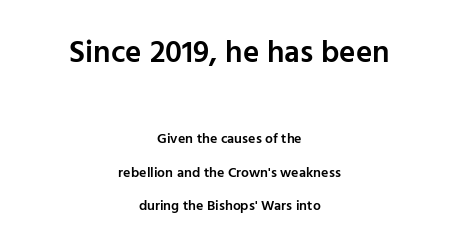
The image shows 31 px semibold sans-serif type, upright; set centered, loose line spacing (2.4x), normal letter spacing, not underlined; the first (top) block is 2.21x larger; low stroke contrast and a medium x-height.
